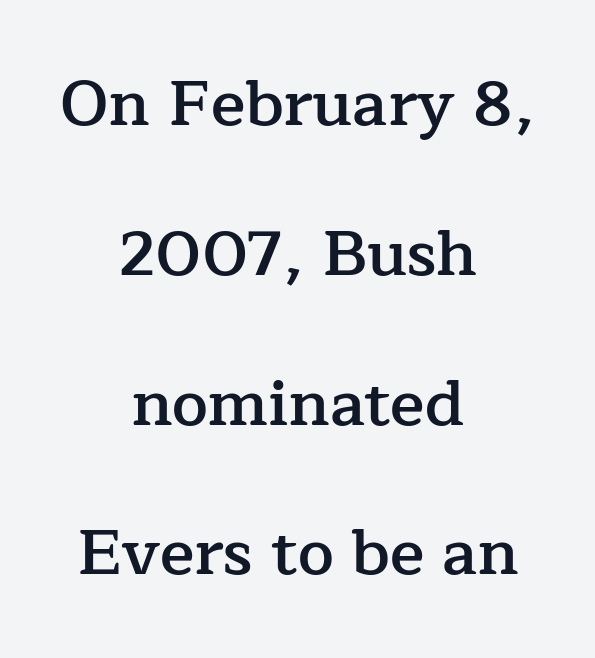
{"serif": "yes", "italic": "no", "bold": "semi", "weight": "semibold", "width": "normal", "stroke_contrast": "low", "x_height": "medium", "monospaced": "no", "underline": "no", "align": "center", "line_spacing": "loose", "line_spacing_ratio": 2.34, "letter_spacing": "normal", "letter_spacing_em": 0.0, "glyph_px": 64}
